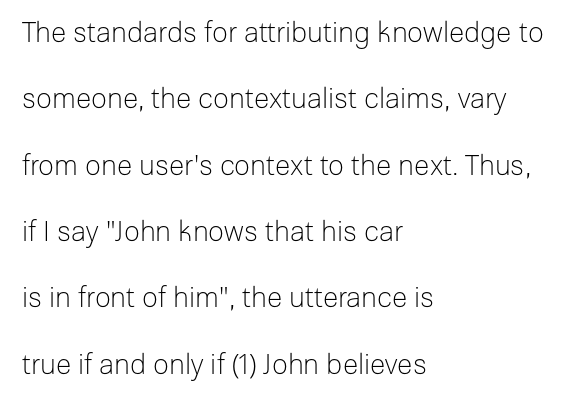
This is roman type, the default non-slanted kind. Unlike a traditional serif, this face leaves its strokes unadorned. The compositor pushed each line to the left boundary. Leading is clearly above the norm, producing a sparse column. The gaps between neighbouring characters are ordinary and unremarkable. The rendering uses natural spacing where letterforms have individual widths.
